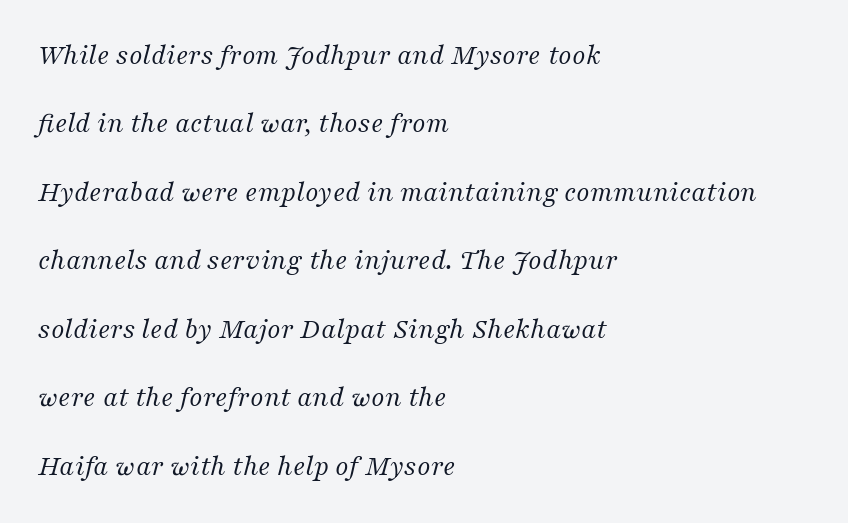
{"serif": "yes", "italic": "yes", "lean": "right", "slant_degrees": 16, "bold": "no", "weight": "regular", "width": "normal", "stroke_contrast": "medium", "x_height": "medium", "monospaced": "no", "underline": "no", "align": "left", "line_spacing": "loose", "line_spacing_ratio": 2.36, "letter_spacing": "normal", "letter_spacing_em": 0.0, "glyph_px": 29}
